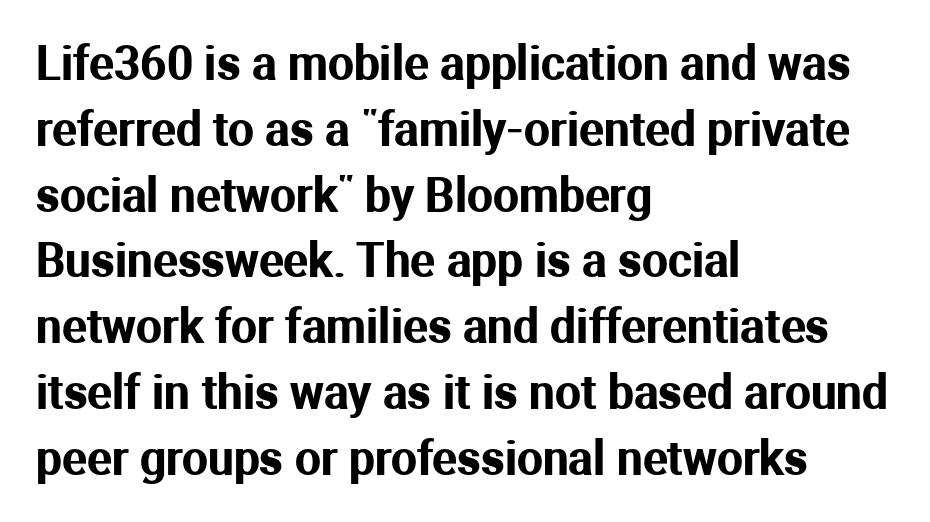
Notice how the passage keeps a crisp vertical edge on the left only. Posture: vertical. Honestly, the row spacing looks completely unremarkable. Plain, unruled lines of type. Observe the ordinary spacing: letters are neighbours, not strangers.
